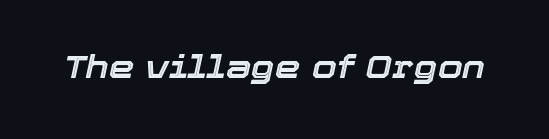
{"italic": "yes", "lean": "right", "slant_degrees": 12, "width": "normal", "x_height": "medium", "monospaced": "no", "underline": "no", "letter_spacing": "normal", "letter_spacing_em": 0.0, "glyph_px": 32}
